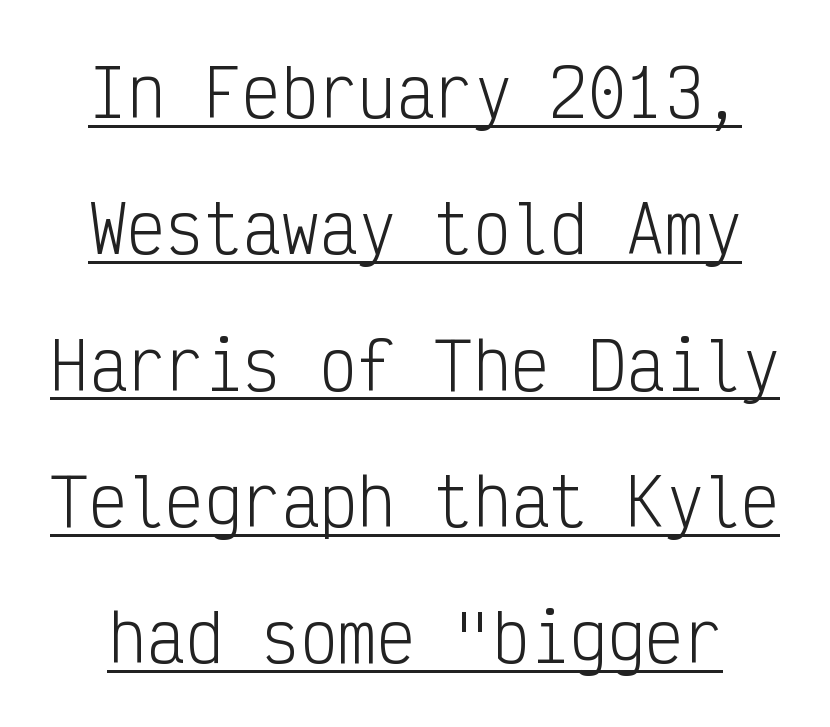
Q: Is the text bold? A: No.
Q: Is the text italic (slanted)? A: No, it is upright.
Q: Is the typeface a serif or a sans-serif typeface? A: Sans-serif.
Q: Is the text underlined? A: Yes.
Q: Is the spacing between letters normal or unusually wide? A: Normal.
Q: Is the spacing between lines tight, normal or loose? A: Loose.
Q: Width (condensed, normal, or wide)? A: Condensed.
Q: Stroke contrast? A: Low.
Q: x-height? A: Medium.
Q: Monospaced? A: Yes.
